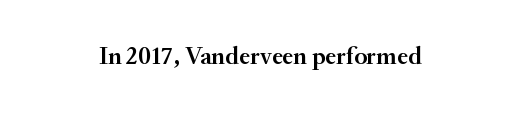
The image shows 25 px text type, upright; set normal letter spacing, not underlined.
